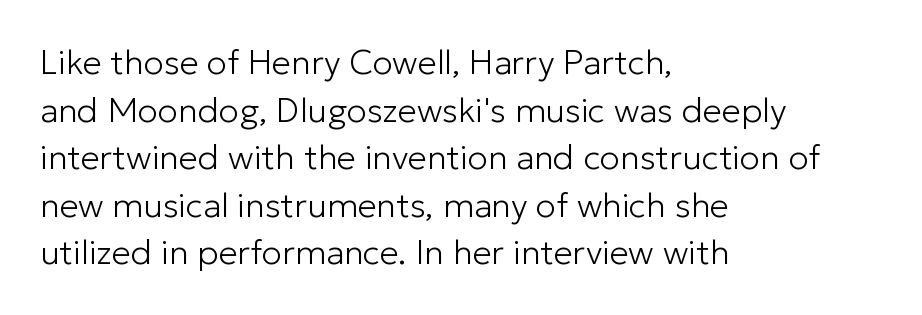
Q: Is the text bold? A: No.
Q: Is the text italic (slanted)? A: No, it is upright.
Q: Is the typeface a serif or a sans-serif typeface? A: Sans-serif.
Q: Is the text underlined? A: No.
Q: How is the paragraph aligned? A: Left-aligned.
Q: Is the spacing between letters normal or unusually wide? A: Normal.
Q: Is the spacing between lines tight, normal or loose? A: Normal.
Q: Width (condensed, normal, or wide)? A: Normal.
Q: Stroke contrast? A: Low.
Q: x-height? A: Medium.
Q: Monospaced? A: No.
